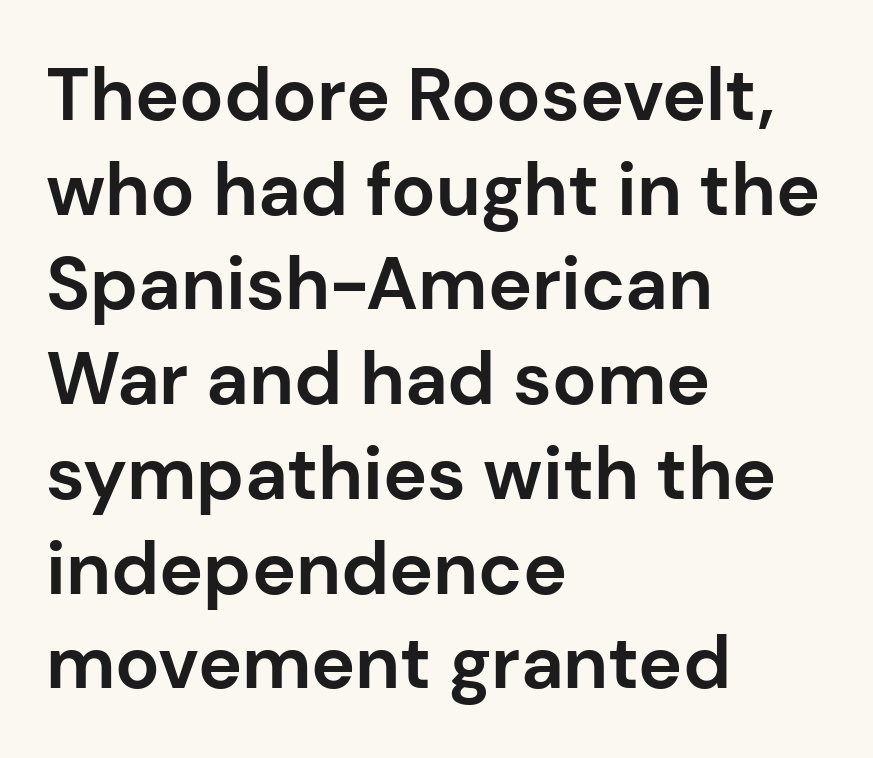
Strokes here are thick enough to call this a true bold. Successive baselines arrive at the customary interval. The specimen omits any rule beneath the text block's lines. No feet cap the strokes, marking this as sans-serif type. The letters stand upright; this is a roman face. All the whitespace from short lines collects on the right.
